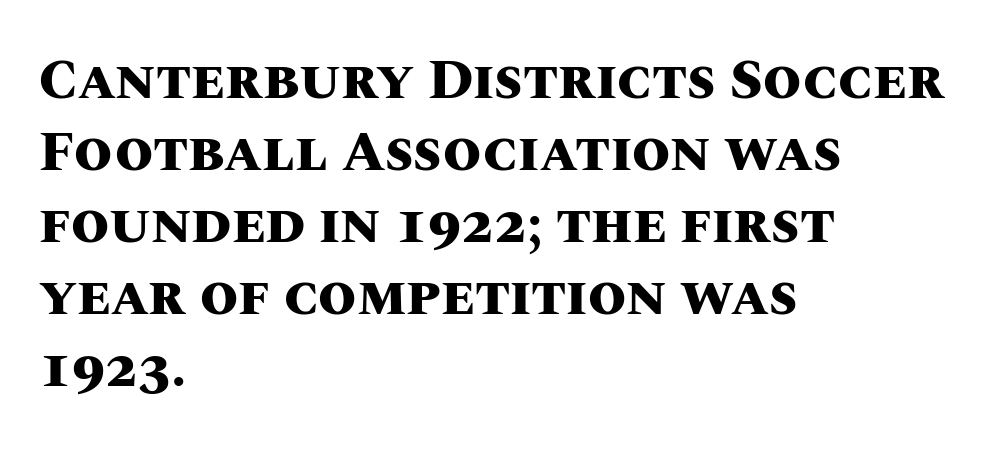
The image shows 55 px heavy type, upright; set left-aligned, normal line spacing (1.31x), normal letter spacing, not underlined; medium stroke contrast and a large x-height.
